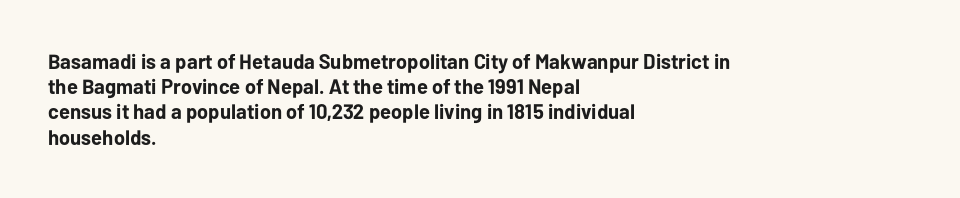
Each line starts at the same left margin while the right side varies. Upright lettering throughout. What stands out about the letter spacing? Nothing — it is the standard amount. Check the space under the baseline: it is left empty. The typesetting leans heavy: a genuine bold.
